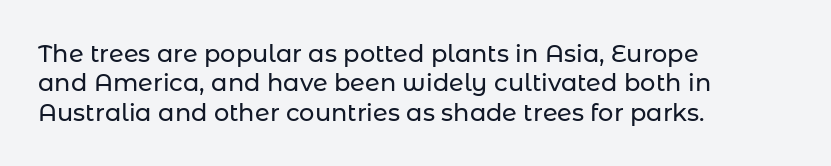
{"italic": "no", "underline": "no", "align": "left", "line_spacing_ratio": 1.22, "letter_spacing": "normal", "letter_spacing_em": 0.0, "glyph_px": 24}
